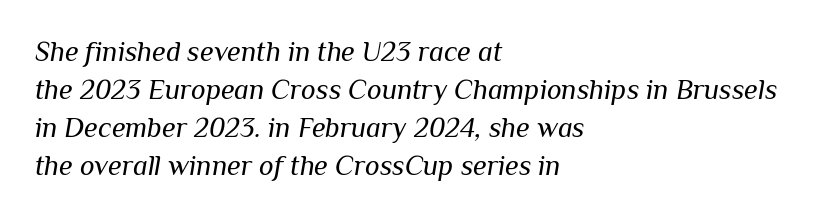
Q: Is the text bold? A: No.
Q: Is the text italic (slanted)? A: Yes, it leans right by about 10 degrees.
Q: Is the text underlined? A: No.
Q: How is the paragraph aligned? A: Left-aligned.
Q: Is the spacing between letters normal or unusually wide? A: Normal.
Q: Is the spacing between lines tight, normal or loose? A: Normal.
Q: Width (condensed, normal, or wide)? A: Normal.
Q: Stroke contrast? A: Medium.
Q: x-height? A: Medium.
Q: Monospaced? A: No.
